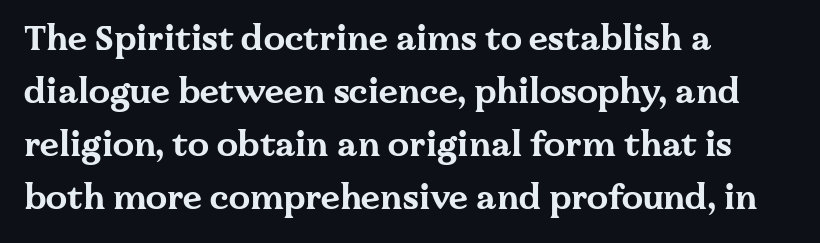
The tracking reads as untouched default to a designer's eye. Bold? Absolutely — the strokes are thick and heavy. The axis of the letterforms is exactly vertical. Clear beneath every line of the passage.
